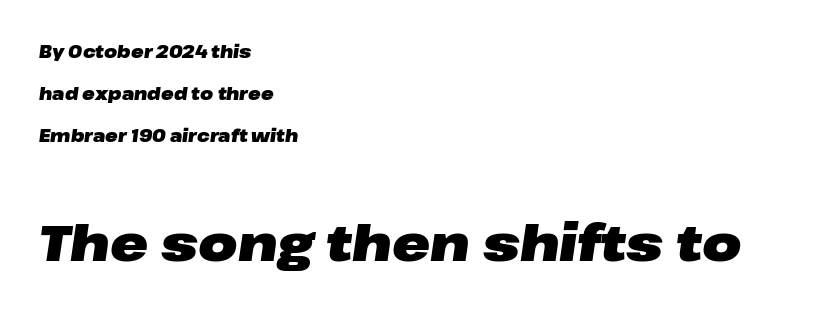
Whoever set this chose breathing room over compactness in the vertical rhythm. Each letter keeps its own natural width here, so spacing adapts to shape. The gaps between neighbouring characters are ordinary and unremarkable. Every letter is thick-stroked: bold, no question. The letters in the lower block stand taller than those in the block above. The axis of the letterforms is tilted away from vertical.
